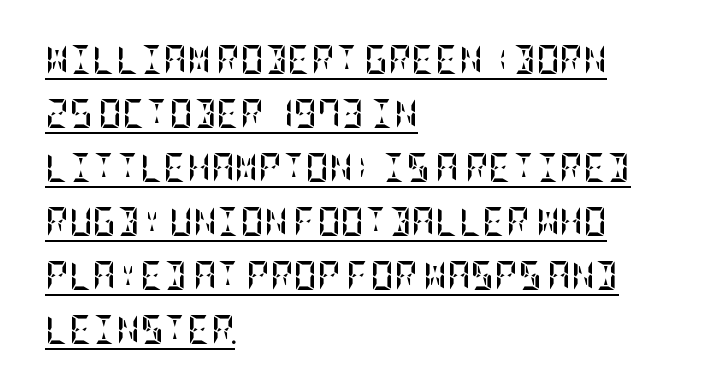
{"italic": "no", "bold": "yes", "weight": "semibold", "width": "condensed", "stroke_contrast": "low", "x_height": "large", "underline": "yes", "align": "left", "line_spacing_ratio": 1.86, "letter_spacing": "normal", "letter_spacing_em": 0.0, "glyph_px": 29}
